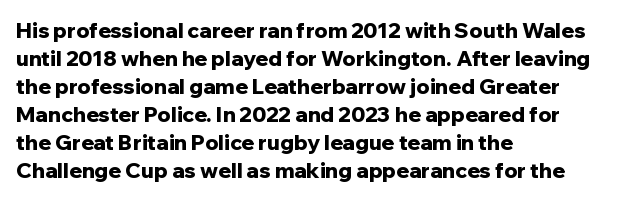
{"italic": "no", "bold": "yes", "underline": "no", "align": "left", "line_spacing": "normal", "line_spacing_ratio": 1.33, "letter_spacing": "normal", "letter_spacing_em": 0.0, "glyph_px": 21}
